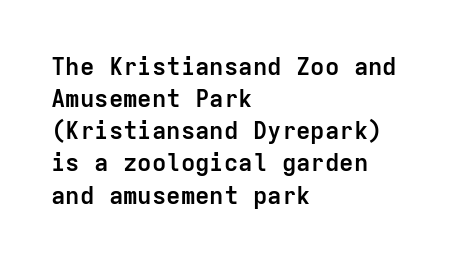
Q: Is the text bold? A: Yes.
Q: Is the text italic (slanted)? A: No, it is upright.
Q: Is the text underlined? A: No.
Q: How is the paragraph aligned? A: Left-aligned.
Q: Is the spacing between letters normal or unusually wide? A: Normal.
Q: Is the spacing between lines tight, normal or loose? A: Normal.
